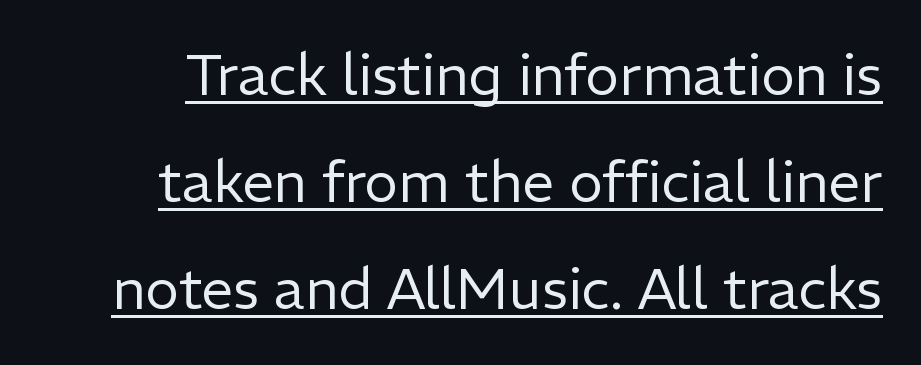
Q: Is the text bold? A: No.
Q: Is the text italic (slanted)? A: No, it is upright.
Q: Is the typeface a serif or a sans-serif typeface? A: Sans-serif.
Q: Is the text underlined? A: Yes.
Q: Is the spacing between letters normal or unusually wide? A: Normal.
Q: Width (condensed, normal, or wide)? A: Normal.
Q: Stroke contrast? A: Low.
Q: x-height? A: Medium.
Q: Monospaced? A: No.
